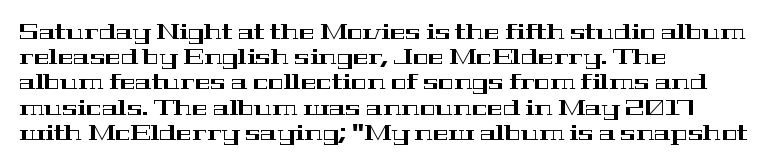
The image shows 21 px text type, upright; set left-aligned, line spacing 1.2x, normal letter spacing, not underlined.
